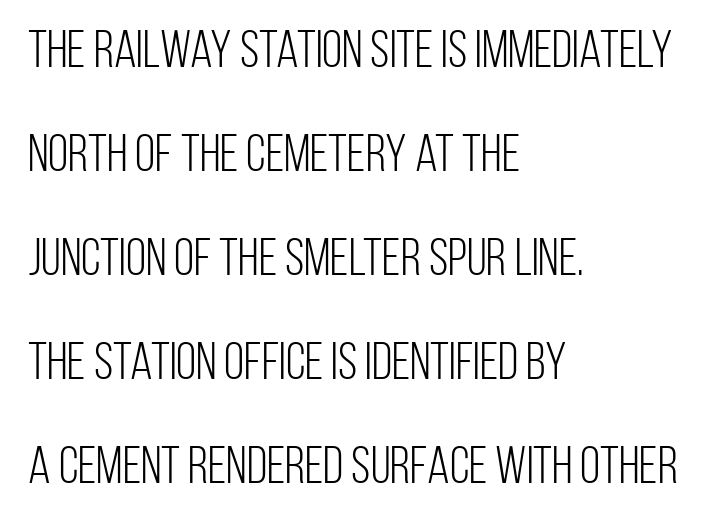
{"serif": "no", "italic": "no", "bold": "no", "weight": "light", "width": "condensed", "stroke_contrast": "low", "x_height": "large", "monospaced": "no", "underline": "no", "align": "left", "line_spacing": "loose", "line_spacing_ratio": 2.0, "letter_spacing": "normal", "letter_spacing_em": 0.0, "glyph_px": 52}
